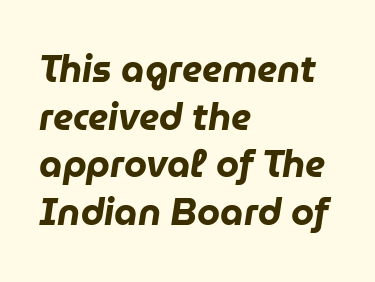
The image shows 37 px heavy type, italic (leaning right); set left-aligned, normal line spacing (1.29x), normal letter spacing, not underlined; low stroke contrast and a medium x-height.
